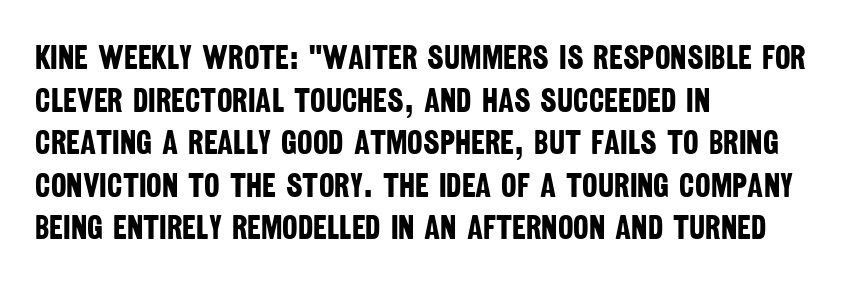
Q: Is the text bold? A: Yes.
Q: Is the typeface a serif or a sans-serif typeface? A: Sans-serif.
Q: Is the text underlined? A: No.
Q: How is the paragraph aligned? A: Left-aligned.
Q: Is the spacing between letters normal or unusually wide? A: Normal.
Q: Is the spacing between lines tight, normal or loose? A: Normal.
Q: Width (condensed, normal, or wide)? A: Condensed.
Q: Stroke contrast? A: Low.
Q: x-height? A: Large.
Q: Monospaced? A: No.
